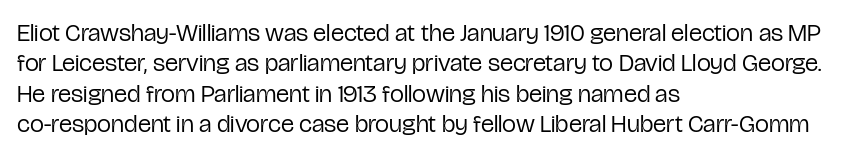
{"italic": "no", "bold": "no", "underline": "no", "align": "left", "line_spacing_ratio": 1.22, "letter_spacing": "normal", "letter_spacing_em": 0.0, "glyph_px": 25}
